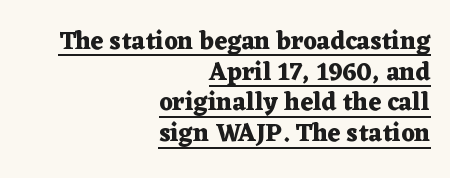
Compared with an ordinary text face, these strokes are far heavier — a full bold. Quick note: not italic, upright. A student would call this right alignment; a typographer would say flush right, rag left. This rendering leaves character spacing at its baseline value. Does a line run under the words? Yes, clearly.
